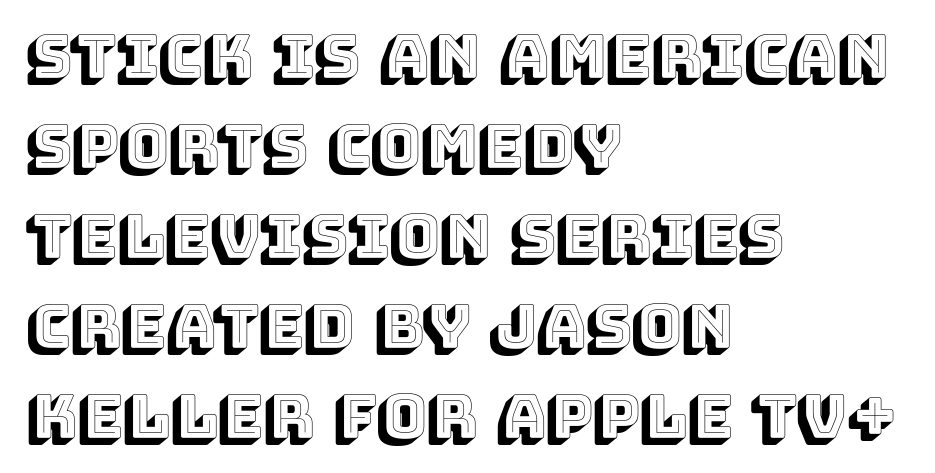
{"italic": "no", "width": "normal", "x_height": "large", "monospaced": "no", "underline": "no", "align": "left", "line_spacing": "normal", "line_spacing_ratio": 1.5, "letter_spacing": "normal", "letter_spacing_em": 0.0, "glyph_px": 60}
